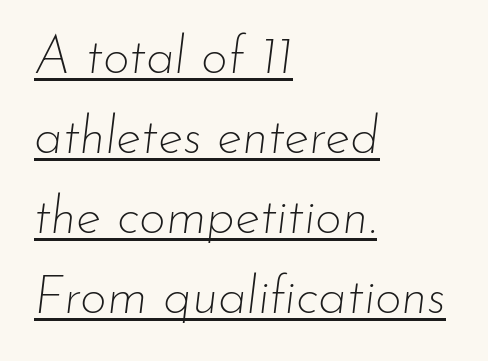
Q: Is the text bold? A: No.
Q: Is the text italic (slanted)? A: Yes, it leans right by about 7 degrees.
Q: Is the text underlined? A: Yes.
Q: How is the paragraph aligned? A: Left-aligned.
Q: Is the spacing between letters normal or unusually wide? A: Normal.
Q: Is the spacing between lines tight, normal or loose? A: Normal.
Q: Width (condensed, normal, or wide)? A: Normal.
Q: Stroke contrast? A: Low.
Q: x-height? A: Small.
Q: Monospaced? A: No.
